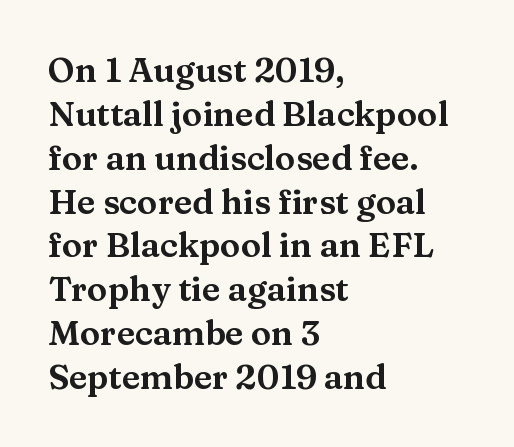
The image shows 34 px wide serif type, upright; set left-aligned, normal line spacing (1.29x), normal letter spacing, not underlined; medium stroke contrast and a medium x-height.
